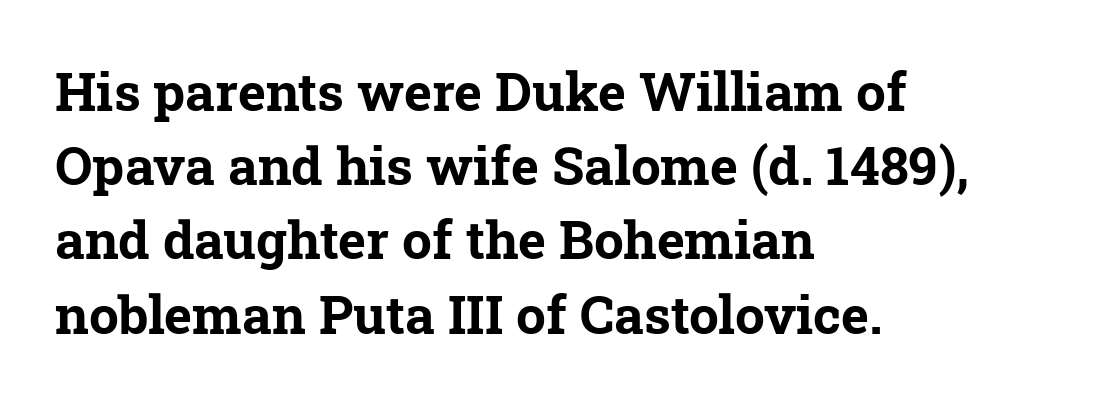
The image shows 53 px bold serif type; set left-aligned, normal line spacing (1.4x), normal letter spacing, not underlined; low stroke contrast and a medium x-height.
